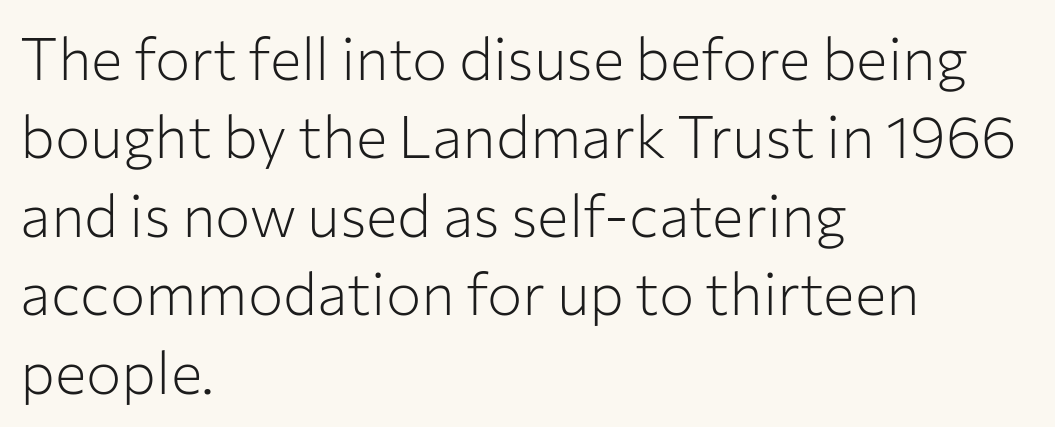
{"serif": "no", "italic": "no", "bold": "no", "weight": "light", "width": "normal", "stroke_contrast": "low", "x_height": "medium", "monospaced": "no", "underline": "no", "align": "left", "line_spacing": "normal", "line_spacing_ratio": 1.33, "letter_spacing": "normal", "letter_spacing_em": 0.0, "glyph_px": 59}
